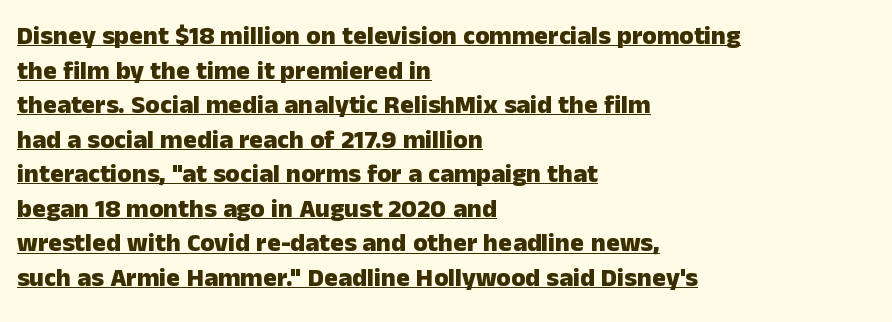
Q: Is the text bold? A: Yes.
Q: Is the text italic (slanted)? A: No, it is upright.
Q: Is the text underlined? A: Yes.
Q: How is the paragraph aligned? A: Left-aligned.
Q: Is the spacing between letters normal or unusually wide? A: Normal.
Q: Is the spacing between lines tight, normal or loose? A: Normal.
